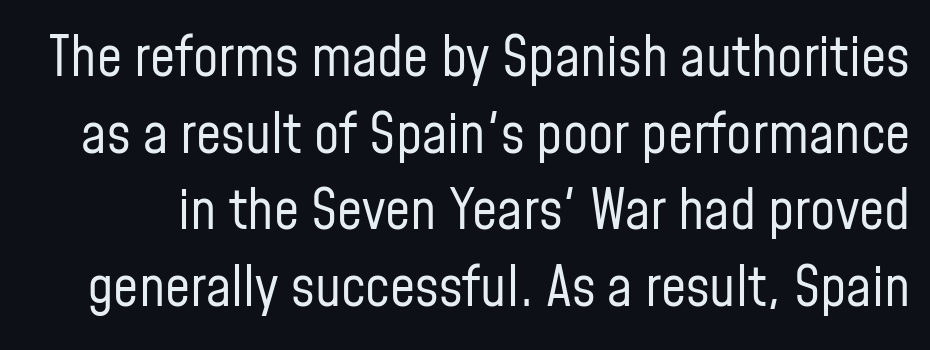
Q: Is the text bold? A: No.
Q: Is the text italic (slanted)? A: No, it is upright.
Q: Is the typeface a serif or a sans-serif typeface? A: Sans-serif.
Q: Is the text underlined? A: No.
Q: Is the spacing between letters normal or unusually wide? A: Normal.
Q: Is the spacing between lines tight, normal or loose? A: Normal.
Q: Width (condensed, normal, or wide)? A: Condensed.
Q: Stroke contrast? A: Low.
Q: x-height? A: Medium.
Q: Monospaced? A: No.
